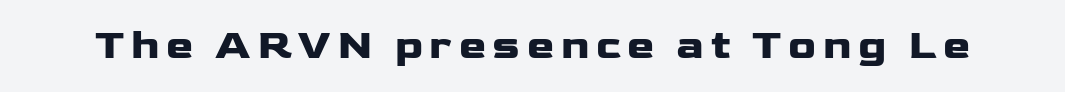
Q: Is the text bold? A: Yes.
Q: Is the text italic (slanted)? A: No, it is upright.
Q: Is the typeface a serif or a sans-serif typeface? A: Sans-serif.
Q: Is the text underlined? A: No.
Q: Width (condensed, normal, or wide)? A: Wide.
Q: Stroke contrast? A: Low.
Q: x-height? A: Medium.
Q: Monospaced? A: No.
